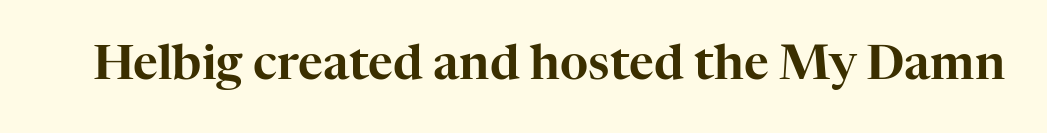
{"serif": "yes", "italic": "no", "width": "normal", "stroke_contrast": "high", "x_height": "medium", "monospaced": "no", "underline": "no", "letter_spacing": "normal", "letter_spacing_em": 0.0, "glyph_px": 48}
